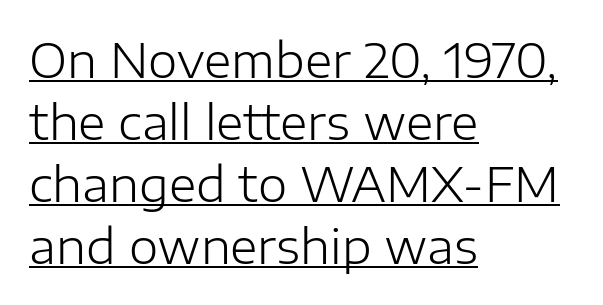
{"serif": "no", "italic": "no", "bold": "no", "weight": "light", "width": "normal", "stroke_contrast": "low", "x_height": "medium", "monospaced": "no", "underline": "yes", "align": "left", "line_spacing": "normal", "line_spacing_ratio": 1.32, "letter_spacing": "normal", "letter_spacing_em": 0.0, "glyph_px": 47}
